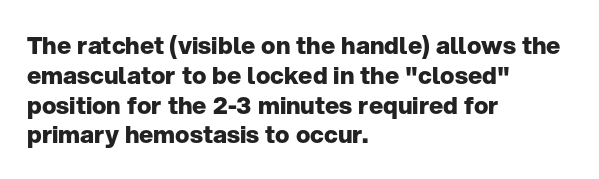
Q: Is the text bold? A: Yes.
Q: Is the text italic (slanted)? A: No, it is upright.
Q: Is the text underlined? A: No.
Q: How is the paragraph aligned? A: Left-aligned.
Q: Is the spacing between letters normal or unusually wide? A: Normal.
